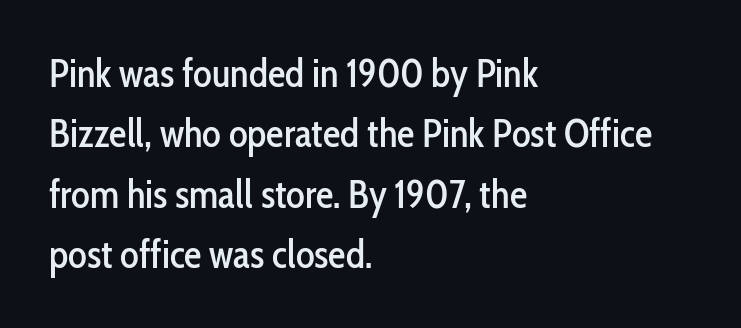
Q: Is the text italic (slanted)? A: No, it is upright.
Q: Is the typeface a serif or a sans-serif typeface? A: Sans-serif.
Q: Is the text underlined? A: No.
Q: How is the paragraph aligned? A: Left-aligned.
Q: Is the spacing between letters normal or unusually wide? A: Normal.
Q: Is the spacing between lines tight, normal or loose? A: Normal.
Q: Width (condensed, normal, or wide)? A: Condensed.
Q: Stroke contrast? A: Low.
Q: x-height? A: Medium.
Q: Monospaced? A: No.
